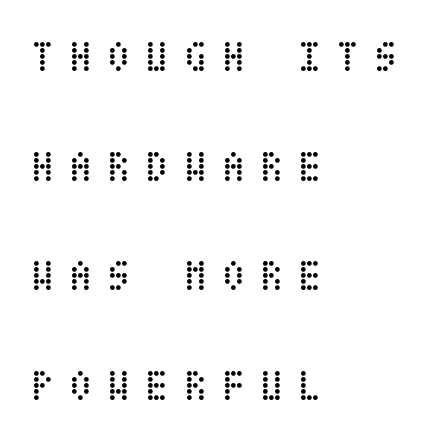
Is there any slant? The stems are plumb. The typesetter chose a ragged-right arrangement here. Bold? No — there's no thickening of the strokes. Rows of type keep a wide berth in the vertical direction. Inter-character spacing is expanded well beyond the font's built-in metrics. Underlining? Definitely not there.
